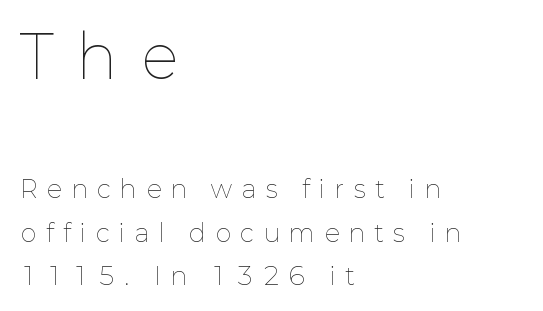
The image shows 59 px thin type, upright; set left-aligned, line spacing 1.8x, unusually wide letter spacing (+0.41 em), not underlined; the first (top) block is 2.46x larger; low stroke contrast and a medium x-height.
